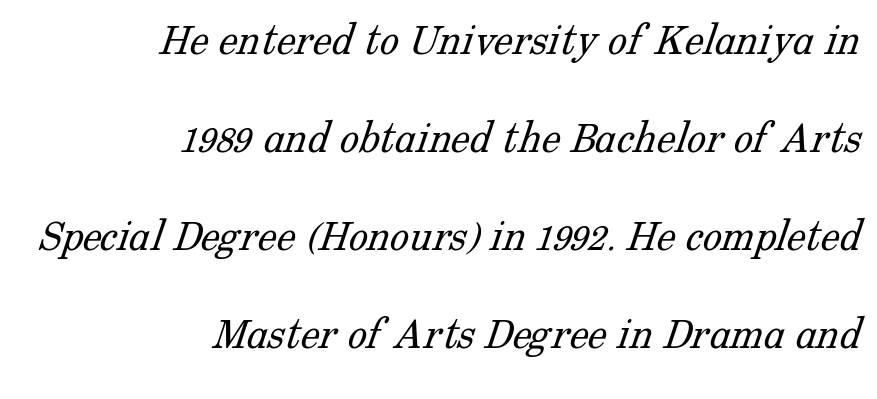
The image shows 48 px light serif type; set right-aligned, loose line spacing (2.04x), normal letter spacing, not underlined; low stroke contrast and a medium x-height.
